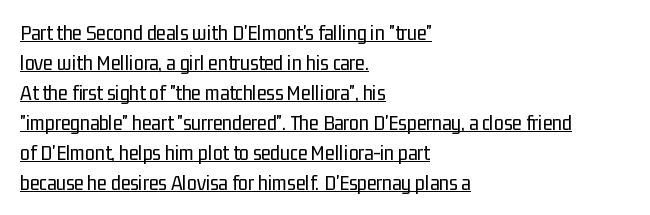
Q: Is the text bold? A: No.
Q: Is the text italic (slanted)? A: No, it is upright.
Q: Is the text underlined? A: Yes.
Q: How is the paragraph aligned? A: Left-aligned.
Q: Is the spacing between letters normal or unusually wide? A: Normal.
Q: Is the spacing between lines tight, normal or loose? A: Normal.
